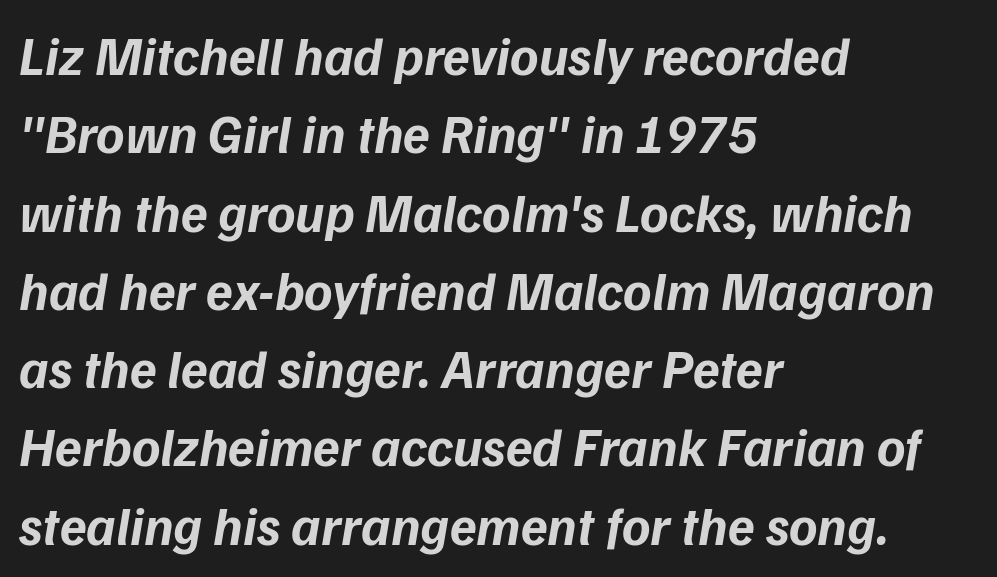
{"italic": "yes", "lean": "right", "slant_degrees": 9, "bold": "yes", "weight": "bold", "width": "normal", "stroke_contrast": "low", "x_height": "medium", "monospaced": "no", "underline": "no", "align": "left", "line_spacing": "normal", "line_spacing_ratio": 1.45, "letter_spacing": "normal", "letter_spacing_em": 0.0, "glyph_px": 54}
